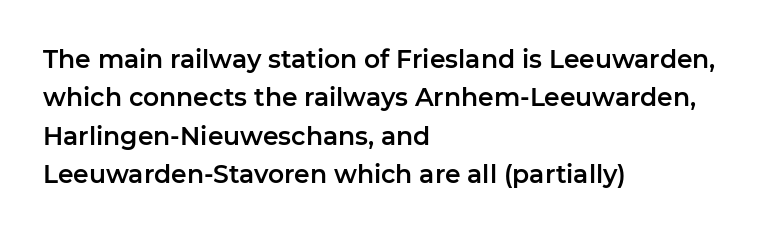
Q: Is the text italic (slanted)? A: No, it is upright.
Q: Is the text underlined? A: No.
Q: How is the paragraph aligned? A: Left-aligned.
Q: Is the spacing between letters normal or unusually wide? A: Normal.
Q: Is the spacing between lines tight, normal or loose? A: Normal.
